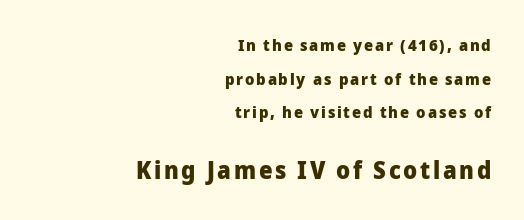
{"italic": "no", "bold": "yes", "underline": "no", "align": "right", "line_spacing": "loose", "line_spacing_ratio": 2.1, "larger_block": "second", "size_ratio": 1.5, "glyph_px": 24}
